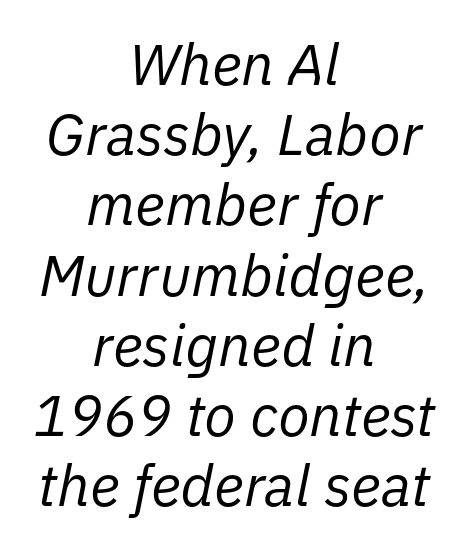
Q: Is the text bold? A: No.
Q: Is the text italic (slanted)? A: Yes, it leans right by about 11 degrees.
Q: Is the text underlined? A: No.
Q: How is the paragraph aligned? A: Centered.
Q: Is the spacing between letters normal or unusually wide? A: Normal.
Q: Width (condensed, normal, or wide)? A: Normal.
Q: Stroke contrast? A: Low.
Q: x-height? A: Medium.
Q: Monospaced? A: No.
